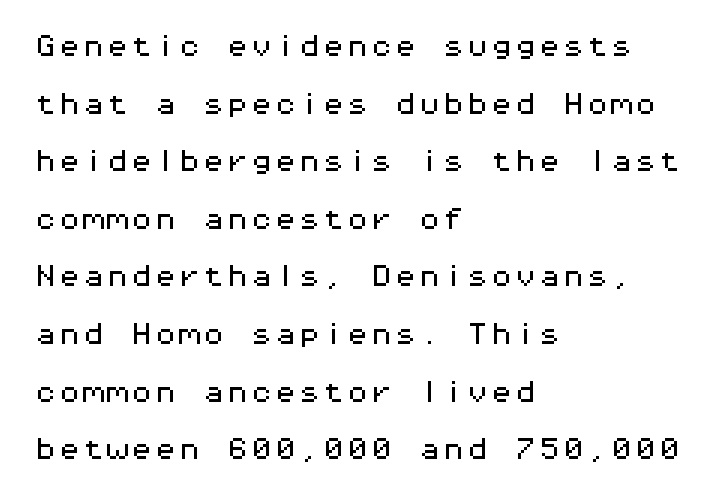
{"italic": "no", "underline": "no", "align": "left", "line_spacing": "loose", "line_spacing_ratio": 2.4, "letter_spacing": "normal", "letter_spacing_em": 0.0, "glyph_px": 24}
